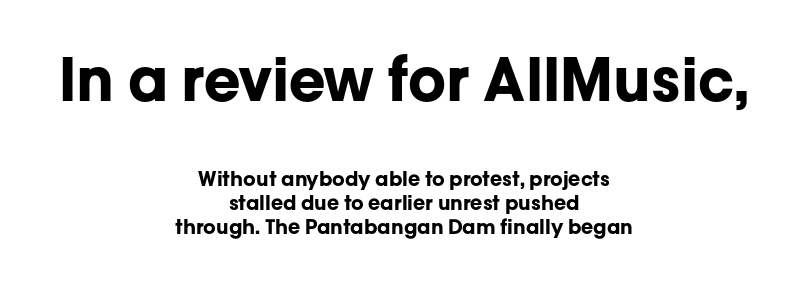
If you squint, the top block still reads clearly — it's the larger of the two. The typeface chosen for these lines omits serifs. A clean baseline with only descenders dipping below it. It's the straight-up-and-down kind of type.
